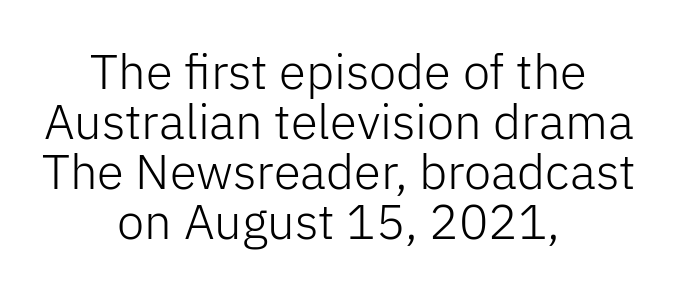
Q: Is the text bold? A: No.
Q: Is the text italic (slanted)? A: No, it is upright.
Q: Is the typeface a serif or a sans-serif typeface? A: Sans-serif.
Q: Is the text underlined? A: No.
Q: How is the paragraph aligned? A: Centered.
Q: Is the spacing between letters normal or unusually wide? A: Normal.
Q: Is the spacing between lines tight, normal or loose? A: Tight.
Q: Width (condensed, normal, or wide)? A: Normal.
Q: Stroke contrast? A: Low.
Q: x-height? A: Medium.
Q: Monospaced? A: No.
